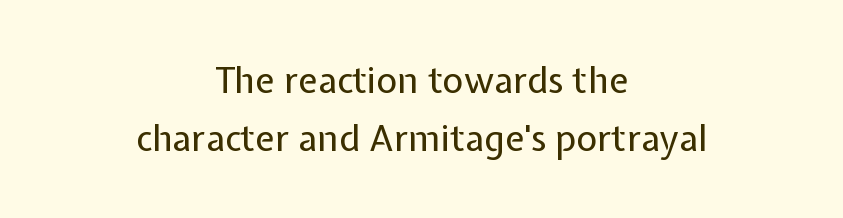
Q: Is the text bold? A: No.
Q: Is the text italic (slanted)? A: No, it is upright.
Q: Is the typeface a serif or a sans-serif typeface? A: Sans-serif.
Q: Is the text underlined? A: No.
Q: How is the paragraph aligned? A: Centered.
Q: Is the spacing between letters normal or unusually wide? A: Normal.
Q: Is the spacing between lines tight, normal or loose? A: Normal.
Q: Width (condensed, normal, or wide)? A: Normal.
Q: Stroke contrast? A: Low.
Q: x-height? A: Medium.
Q: Monospaced? A: No.
